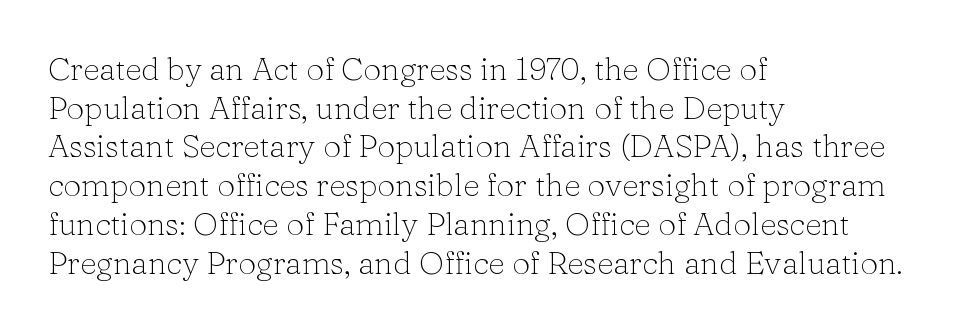
Q: Is the text bold? A: No.
Q: Is the text italic (slanted)? A: No, it is upright.
Q: Is the typeface a serif or a sans-serif typeface? A: Serif.
Q: Is the text underlined? A: No.
Q: How is the paragraph aligned? A: Left-aligned.
Q: Is the spacing between letters normal or unusually wide? A: Normal.
Q: Width (condensed, normal, or wide)? A: Normal.
Q: Stroke contrast? A: Low.
Q: x-height? A: Medium.
Q: Monospaced? A: No.
